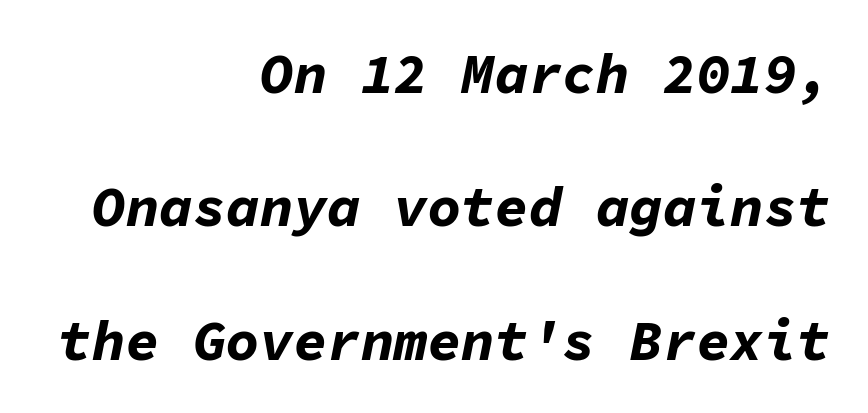
The image shows 56 px bold type, italic (leaning right), monospaced; set right-aligned, loose line spacing (2.38x), normal letter spacing, not underlined; low stroke contrast and a medium x-height.
